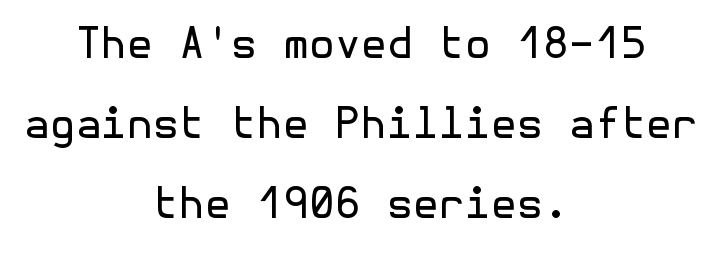
The image shows 42 px regular-weight sans-serif type, upright; set centered, loose line spacing (1.91x), normal letter spacing, not underlined; a medium x-height.
